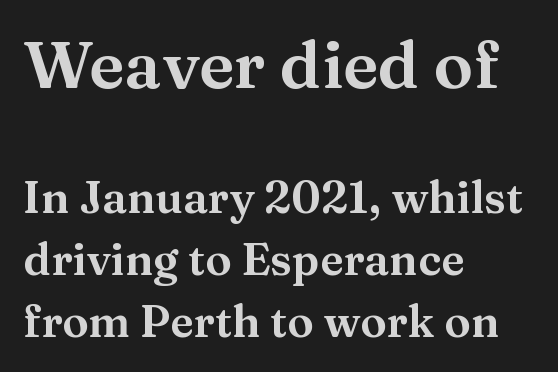
The image shows 66 px wide serif type, upright; set left-aligned, normal line spacing (1.41x), normal letter spacing, not underlined; the first (top) block is 1.5x larger; medium stroke contrast and a medium x-height.
